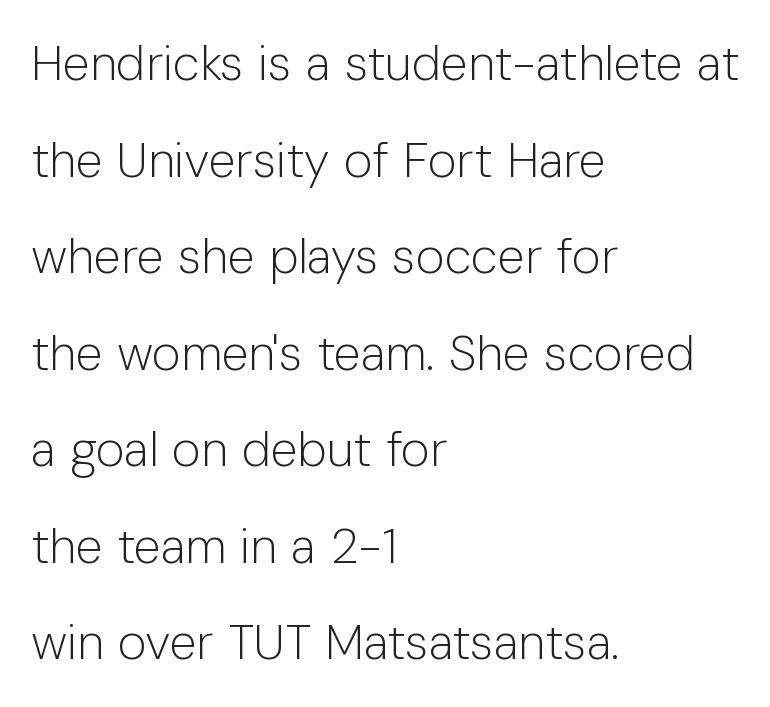
The image shows 49 px light sans-serif type, upright; set left-aligned, loose line spacing (1.97x), normal letter spacing, not underlined; low stroke contrast and a medium x-height.
